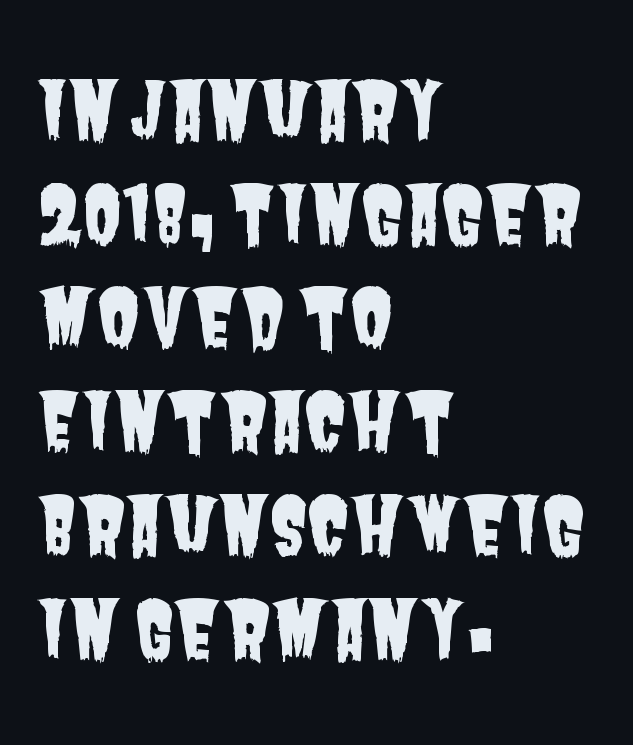
{"serif": "no", "width": "condensed", "stroke_contrast": "low", "x_height": "large", "monospaced": "no", "underline": "no", "align": "left", "line_spacing": "normal", "line_spacing_ratio": 1.33, "letter_spacing": "normal", "letter_spacing_em": 0.0, "glyph_px": 78}
